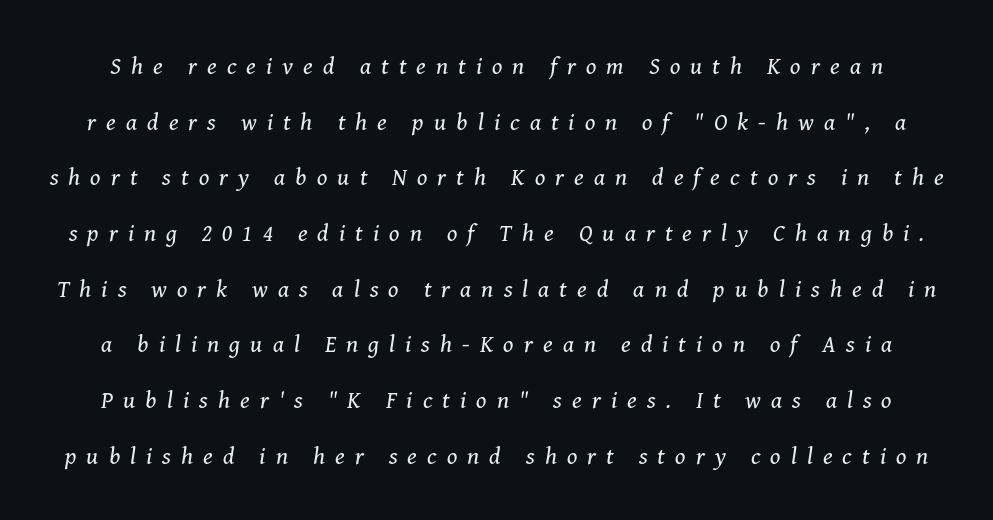
The image shows 24 px text type, italic (leaning right); set loose line spacing (2.32x), unusually wide letter spacing (+0.42 em), not underlined.
